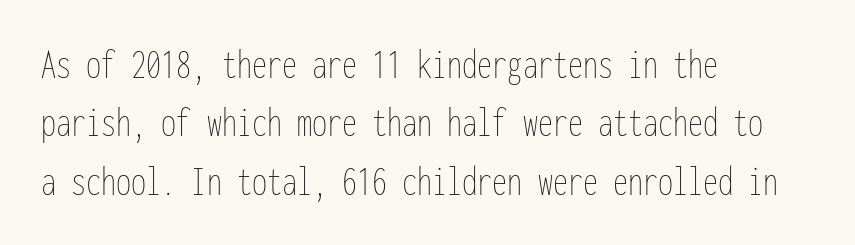
Leading matches the norm, producing a regular column. This is not heavy type; no bold has been used. These lines are set flush left with a ragged right edge. This sample uses plain, unmodified letter spacing. Words float on clear page, feet unadorned.
